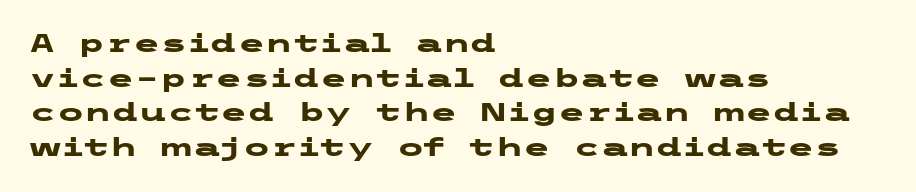
{"italic": "no", "bold": "yes", "underline": "no", "align": "left", "line_spacing": "normal", "line_spacing_ratio": 1.39, "letter_spacing": "normal", "letter_spacing_em": 0.0, "glyph_px": 25}
